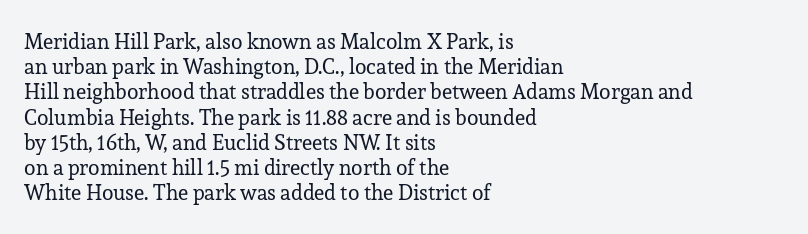
The image shows 21 px text type, upright; set left-aligned, line spacing 1.2x, normal letter spacing, not underlined.
